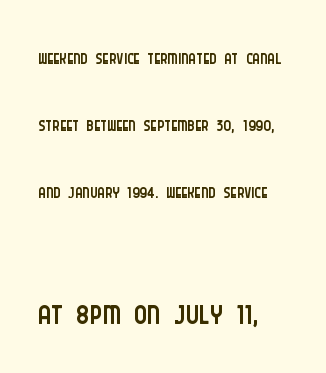
Q: Is the text bold? A: No.
Q: Is the text italic (slanted)? A: No, it is upright.
Q: Is the typeface a serif or a sans-serif typeface? A: Sans-serif.
Q: Is the text underlined? A: No.
Q: How is the paragraph aligned? A: Left-aligned.
Q: Is the spacing between letters normal or unusually wide? A: Normal.
Q: Is the spacing between lines tight, normal or loose? A: Loose.
Q: Which block of text is set in a larger size, the first (top) or the second (bottom)? A: The second (bottom) one.
Q: Width (condensed, normal, or wide)? A: Condensed.
Q: Stroke contrast? A: Low.
Q: x-height? A: Large.
Q: Monospaced? A: No.
